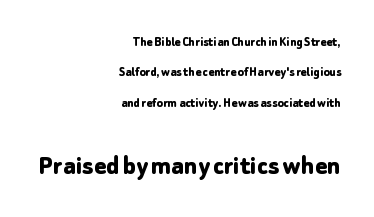
{"serif": "no", "italic": "no", "bold": "yes", "weight": "bold", "width": "normal", "stroke_contrast": "low", "x_height": "medium", "monospaced": "no", "underline": "no", "align": "right", "line_spacing": "loose", "line_spacing_ratio": 2.17, "letter_spacing": "normal", "letter_spacing_em": 0.0, "larger_block": "second", "size_ratio": 2.07, "glyph_px": 29}
